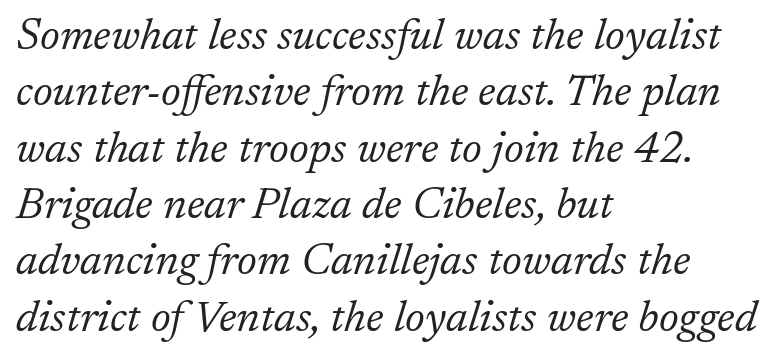
{"serif": "yes", "italic": "yes", "lean": "right", "slant_degrees": 17, "bold": "no", "weight": "light", "width": "normal", "stroke_contrast": "low", "x_height": "medium", "monospaced": "no", "underline": "no", "align": "left", "line_spacing": "normal", "line_spacing_ratio": 1.28, "letter_spacing": "normal", "letter_spacing_em": 0.0, "glyph_px": 44}
